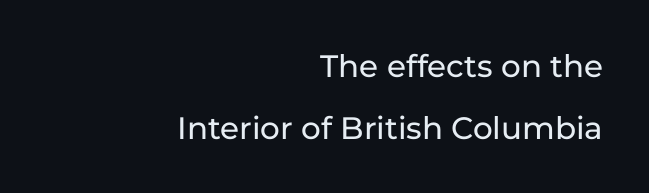
The image shows 31 px sans-serif type, upright; set right-aligned, loose line spacing (1.99x), normal letter spacing, not underlined; low stroke contrast and a medium x-height.
